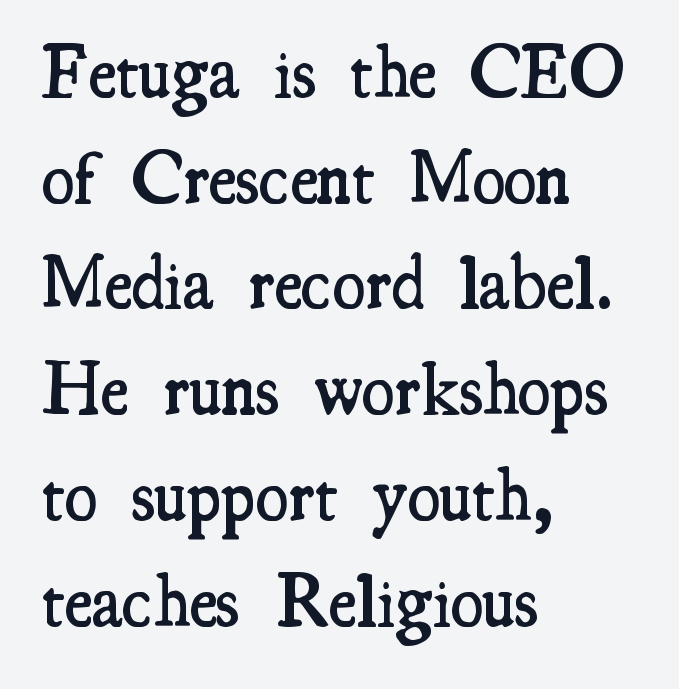
Q: Is the text bold? A: Semi-bold.
Q: Is the text italic (slanted)? A: No, it is upright.
Q: Is the typeface a serif or a sans-serif typeface? A: Serif.
Q: Is the text underlined? A: No.
Q: How is the paragraph aligned? A: Left-aligned.
Q: Is the spacing between letters normal or unusually wide? A: Normal.
Q: Is the spacing between lines tight, normal or loose? A: Normal.
Q: Width (condensed, normal, or wide)? A: Condensed.
Q: Stroke contrast? A: Medium.
Q: x-height? A: Small.
Q: Monospaced? A: No.
